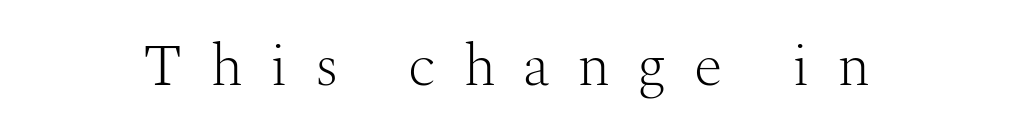
Q: Is the text bold? A: No.
Q: Is the text italic (slanted)? A: No, it is upright.
Q: Is the typeface a serif or a sans-serif typeface? A: Serif.
Q: Is the text underlined? A: No.
Q: How is the paragraph aligned? A: Centered.
Q: Is the spacing between letters normal or unusually wide? A: Unusually wide.
Q: Width (condensed, normal, or wide)? A: Normal.
Q: Stroke contrast? A: Medium.
Q: x-height? A: Medium.
Q: Monospaced? A: No.
